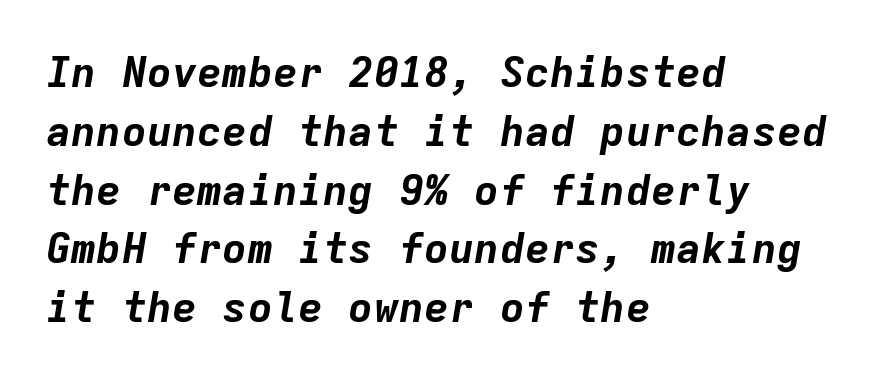
Casual observation: everything's shoved over to the left. Descender tails drop into unmarked territory. The text carries the slant typical of an italic or oblique font. Students, note that the glyphs here touch the page at normal intervals. This sample keeps an unexceptional amount of space between lines. Chunky letters — that's bold for sure.
